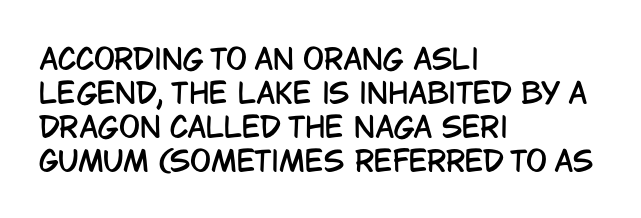
{"serif": "no", "italic": "no", "width": "condensed", "stroke_contrast": "low", "x_height": "large", "monospaced": "no", "underline": "no", "align": "left", "line_spacing_ratio": 1.22, "letter_spacing": "normal", "letter_spacing_em": 0.0, "glyph_px": 28}
